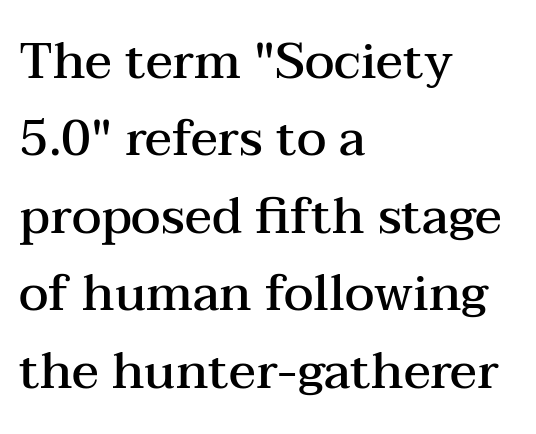
Q: Is the text bold? A: Semi-bold.
Q: Is the text italic (slanted)? A: No, it is upright.
Q: Is the typeface a serif or a sans-serif typeface? A: Serif.
Q: Is the text underlined? A: No.
Q: How is the paragraph aligned? A: Left-aligned.
Q: Is the spacing between letters normal or unusually wide? A: Normal.
Q: Is the spacing between lines tight, normal or loose? A: Normal.
Q: Width (condensed, normal, or wide)? A: Wide.
Q: Stroke contrast? A: Medium.
Q: x-height? A: Medium.
Q: Monospaced? A: No.
